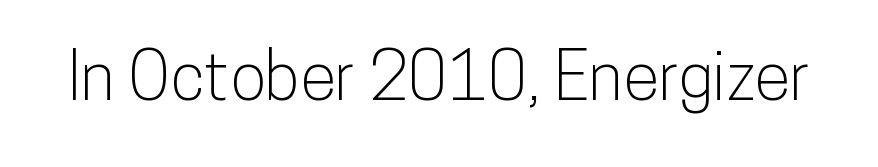
Q: Is the text italic (slanted)? A: No, it is upright.
Q: Is the typeface a serif or a sans-serif typeface? A: Sans-serif.
Q: Is the text underlined? A: No.
Q: Is the spacing between letters normal or unusually wide? A: Normal.
Q: Width (condensed, normal, or wide)? A: Condensed.
Q: Stroke contrast? A: Low.
Q: x-height? A: Medium.
Q: Monospaced? A: No.
